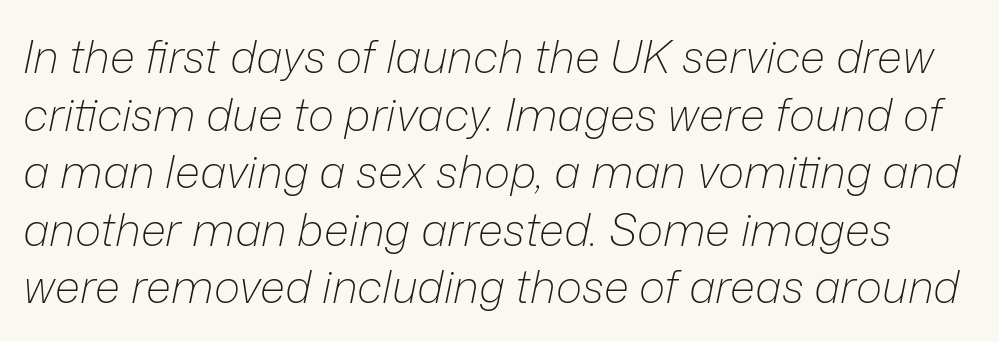
The image shows 45 px light type, italic (leaning right); set normal line spacing (1.28x), normal letter spacing, not underlined; low stroke contrast and a medium x-height.
